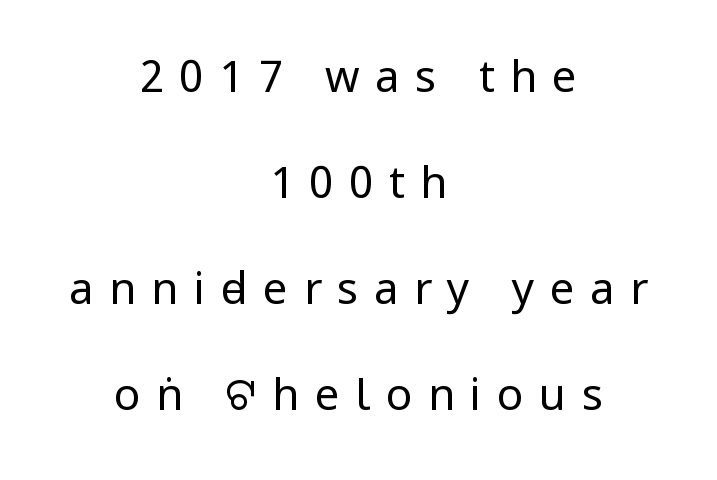
{"serif": "no", "italic": "no", "bold": "no", "weight": "regular", "width": "condensed", "stroke_contrast": "low", "x_height": "large", "monospaced": "no", "underline": "no", "align": "center", "line_spacing": "loose", "line_spacing_ratio": 2.41, "letter_spacing": "wide", "letter_spacing_em": 0.35, "glyph_px": 44}
